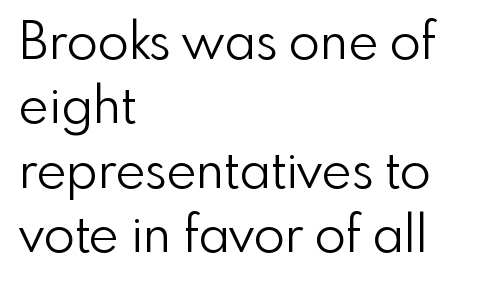
The image shows 51 px light sans-serif type, upright; set left-aligned, normal line spacing (1.26x), normal letter spacing, not underlined; low stroke contrast and a small x-height.
